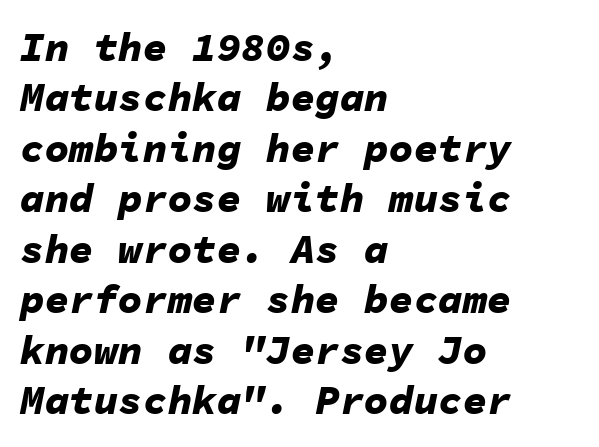
Looks like terminal output: every glyph gets an equal slot. The specimen omits any rule beneath the text block's lines. Default kerning and tracking; the words read as compact shapes. Heavy-handed strokes throughout: this text is bold. Emphasis-style slanted type is in use.
